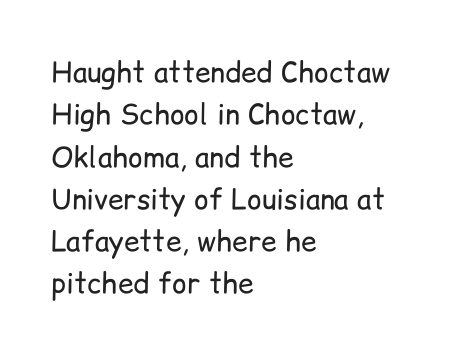
The image shows 28 px regular-weight sans-serif type, upright; set left-aligned, normal line spacing (1.51x), normal letter spacing, not underlined; low stroke contrast and a medium x-height.
